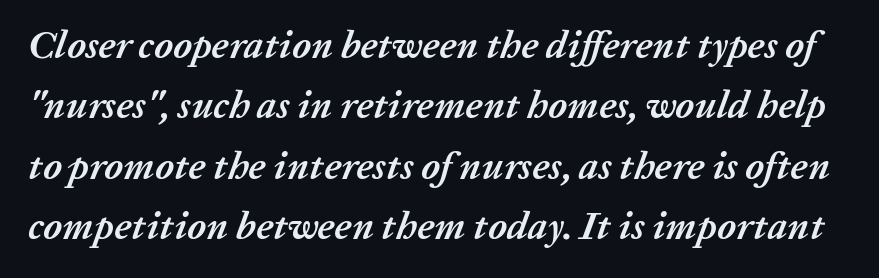
{"italic": "yes", "lean": "right", "slant_degrees": 20, "bold": "yes", "weight": "semibold", "width": "normal", "stroke_contrast": "low", "x_height": "medium", "monospaced": "no", "underline": "no", "line_spacing": "normal", "line_spacing_ratio": 1.55, "letter_spacing": "normal", "letter_spacing_em": 0.0, "glyph_px": 39}
